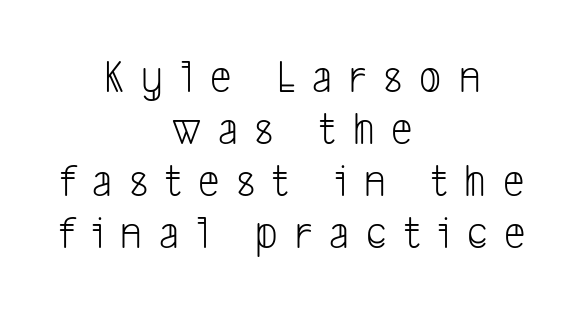
Looks like regular typesetting: each glyph gets only the width it needs. Just letters on the line, the space beneath them empty. Reading down the column, the eye jumps only a short way to each next line. The letters carry no serifs — their stems end cleanly without finishing strokes. One-word summary of the alignment: center. No heavy texture on the line: the type isn't bold.
